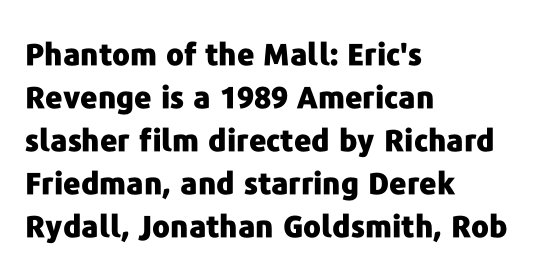
Tracking value appears to be zero — textbook default spacing. Unlike a traditional serif, this face leaves its strokes unadorned. The baseline area is clear. You can tell it's not italic because the verticals are truly vertical.
